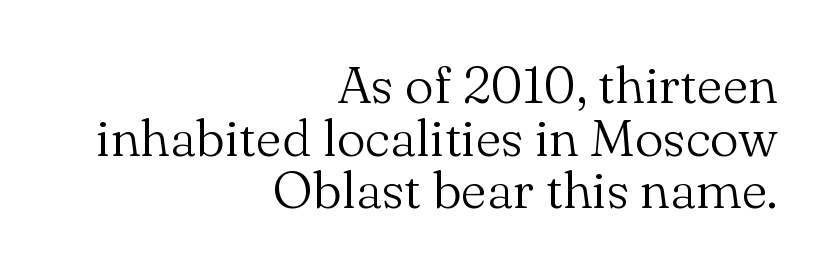
{"serif": "yes", "italic": "no", "bold": "no", "weight": "light", "width": "normal", "stroke_contrast": "medium", "x_height": "small", "monospaced": "no", "underline": "no", "align": "right", "line_spacing": "tight", "line_spacing_ratio": 1.01, "letter_spacing": "normal", "letter_spacing_em": 0.0, "glyph_px": 52}
